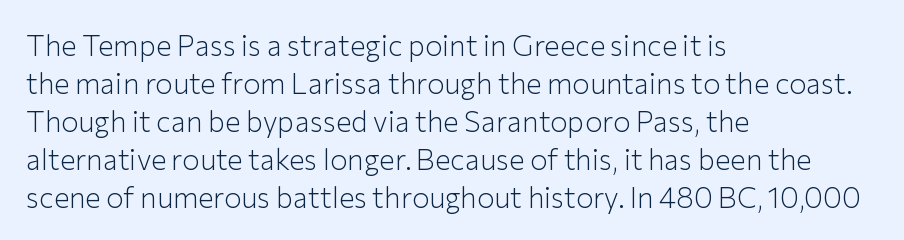
I'd call this a sans setting — the letters go barefoot. Which margin do the lines hug? The left one — the right edge is uneven. The space directly below the letters is spotless. Note the varied advance widths — an 'i' is clearly narrower than an 'm'.
